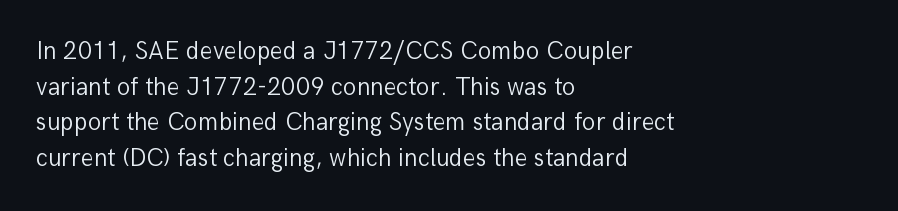
The image shows 25 px text type, upright; set left-aligned, normal line spacing (1.43x), normal letter spacing, not underlined.
